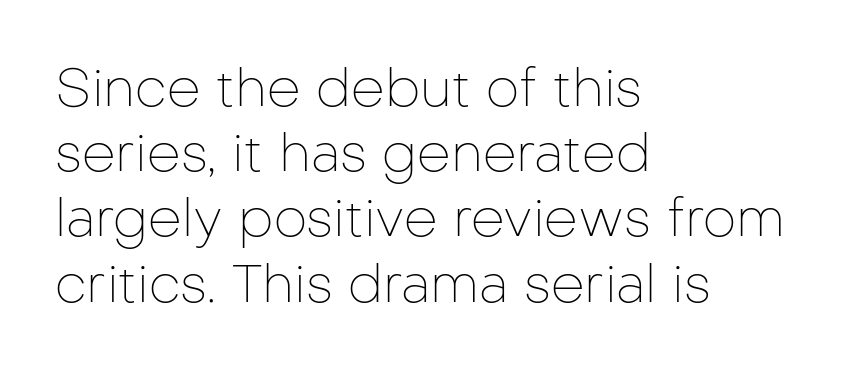
I'd call this a sans setting — the letters go barefoot. Unbolded letterforms with no extra heft. Letters rest on an invisible, unmarked baseline. All the whitespace from short lines collects on the right. You could not count columns in this text — the font is proportionally spaced.
